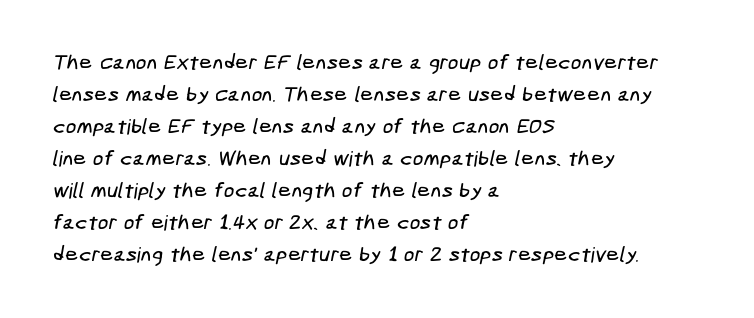
The image shows 21 px text type; set left-aligned, normal line spacing (1.52x), normal letter spacing, not underlined.
